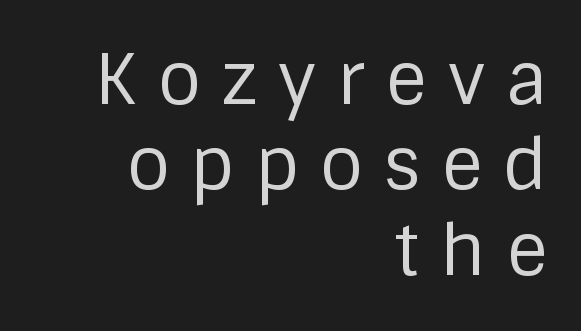
The image shows 70 px regular-weight sans-serif type, upright; set right-aligned, line spacing 1.22x, unusually wide letter spacing (+0.3 em), not underlined; low stroke contrast and a large x-height.
